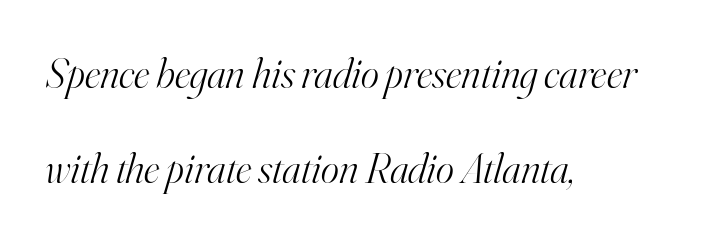
The paragraph has a hard left edge and a soft right edge. The passage shown stacks its lines with a broad gap. Each letter keeps its own natural width here, so spacing adapts to shape. Compared with typical body copy, the letter spacing here is the same.
